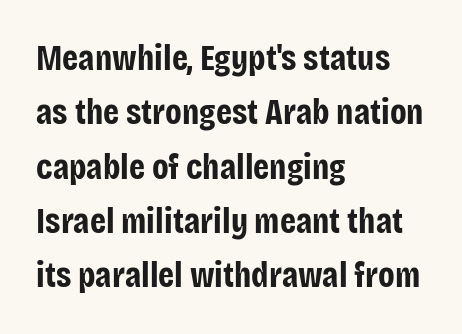
A clean baseline with only descenders dipping below it. A normal amount of white space separates one row of letters from the next. The characters display no serif detailing; their extremities are plain. Looks like regular typesetting: each glyph gets only the width it needs. The horizontal fit of the characters is conventional and even.
